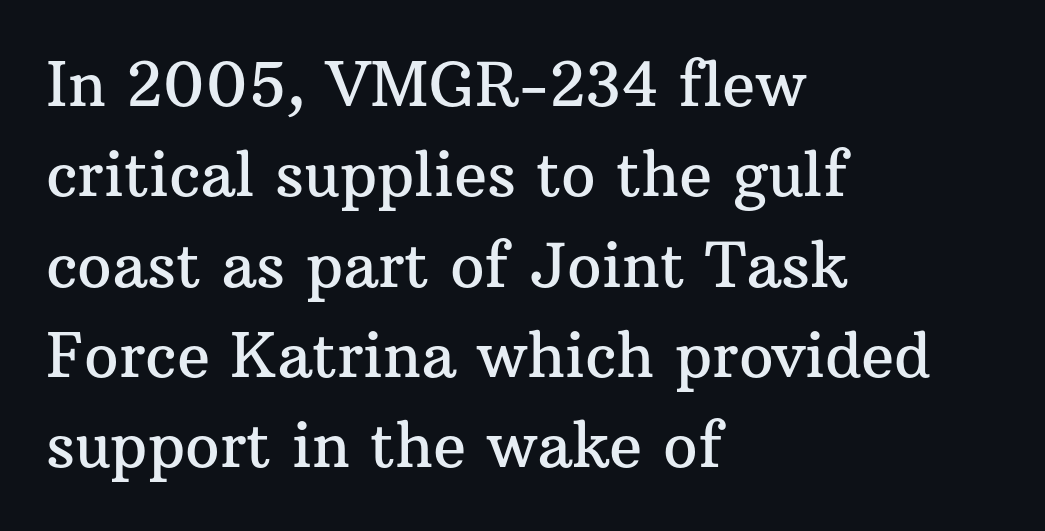
{"serif": "yes", "italic": "no", "width": "normal", "stroke_contrast": "medium", "x_height": "medium", "monospaced": "no", "underline": "no", "align": "left", "line_spacing": "normal", "line_spacing_ratio": 1.48, "letter_spacing": "normal", "letter_spacing_em": 0.0, "glyph_px": 61}
